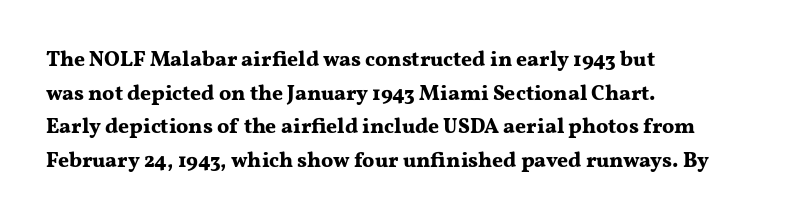
Q: Is the text bold? A: Yes.
Q: Is the text italic (slanted)? A: No, it is upright.
Q: Is the text underlined? A: No.
Q: How is the paragraph aligned? A: Left-aligned.
Q: Is the spacing between letters normal or unusually wide? A: Normal.
Q: Is the spacing between lines tight, normal or loose? A: Normal.
